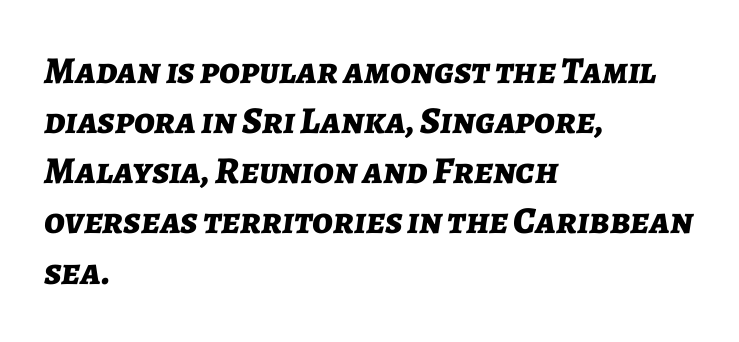
Q: Is the text bold? A: Yes.
Q: Is the text italic (slanted)? A: Yes, it leans right by about 7 degrees.
Q: Is the text underlined? A: No.
Q: How is the paragraph aligned? A: Left-aligned.
Q: Is the spacing between letters normal or unusually wide? A: Normal.
Q: Is the spacing between lines tight, normal or loose? A: Normal.
Q: Width (condensed, normal, or wide)? A: Normal.
Q: Stroke contrast? A: Low.
Q: x-height? A: Medium.
Q: Monospaced? A: No.
